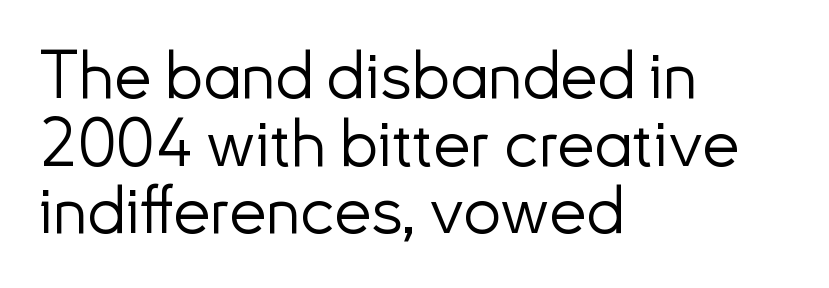
{"serif": "no", "italic": "no", "bold": "no", "weight": "light", "width": "normal", "stroke_contrast": "low", "x_height": "small", "monospaced": "no", "underline": "no", "align": "left", "line_spacing": "tight", "line_spacing_ratio": 1.01, "letter_spacing": "normal", "letter_spacing_em": 0.0, "glyph_px": 67}
